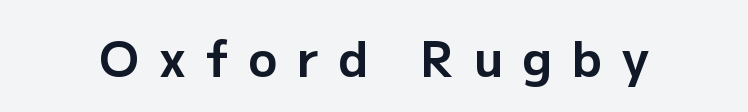
There is plenty of visible air inserted between adjacent glyphs. Unlike italic type, these characters show no tilt at all. Typesetter's note: full bold, strokes at maximum text heaviness. Only glyphs here, with clear space below each row.
